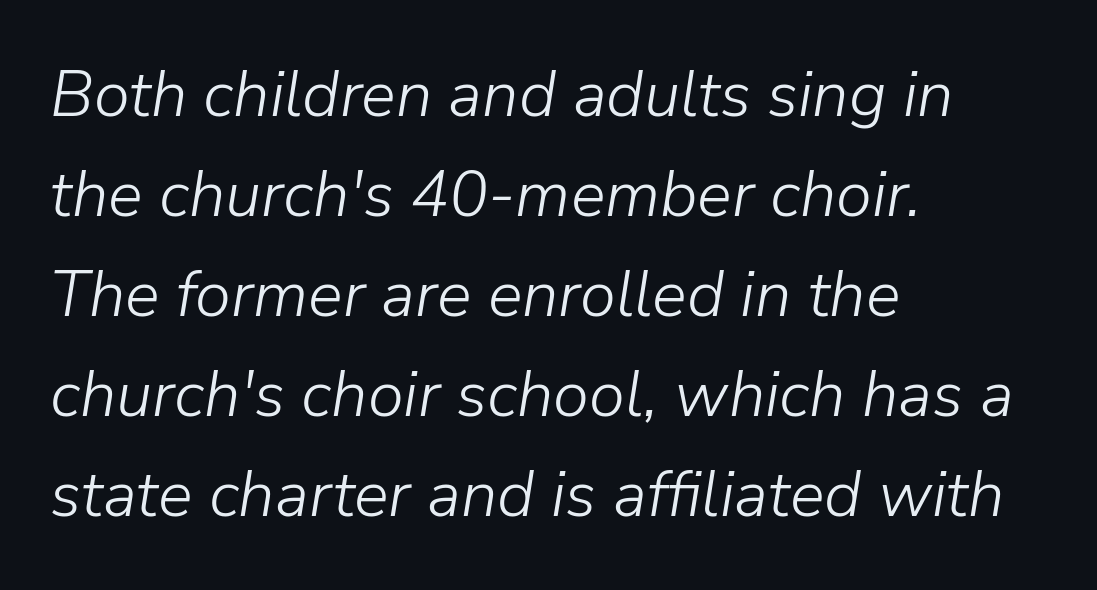
The image shows 65 px light type, italic (leaning right); set left-aligned, normal line spacing (1.54x), normal letter spacing, not underlined; low stroke contrast and a medium x-height.
